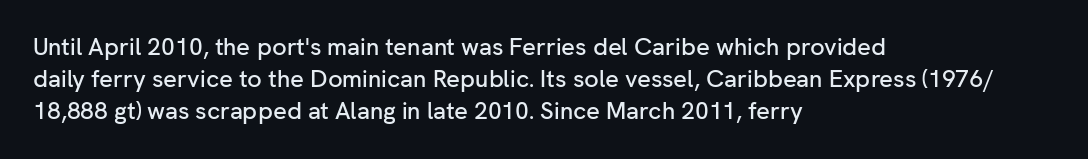
{"italic": "no", "underline": "no", "align": "left", "line_spacing": "normal", "line_spacing_ratio": 1.33, "letter_spacing": "normal", "letter_spacing_em": 0.0, "glyph_px": 24}
